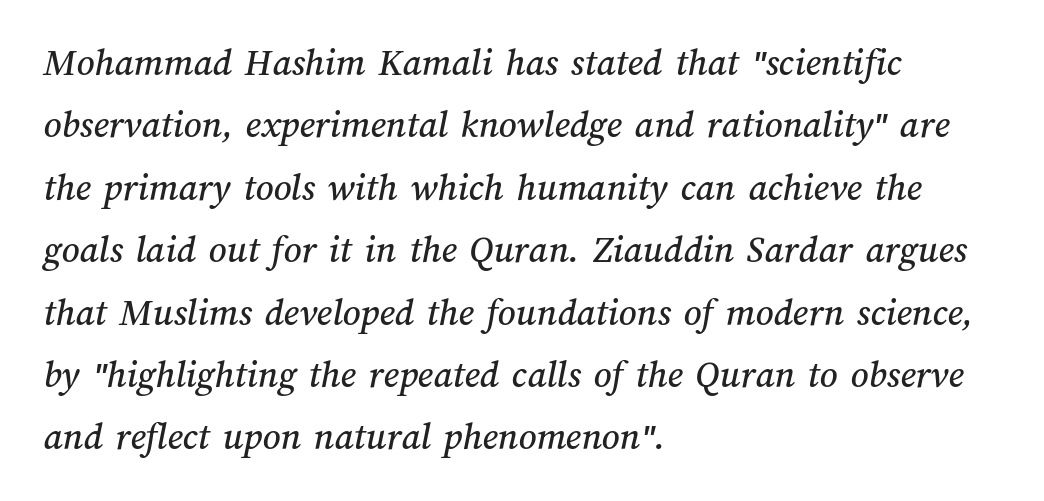
Proportional: the letters do not fall into vertical columns. Baseline-to-baseline distance is the conventional proportion of letter height. Every row of glyphs begins at an identical x-position on the left. Check under the words: just untouched page. The face used here is rendered with its standard letterfit.
